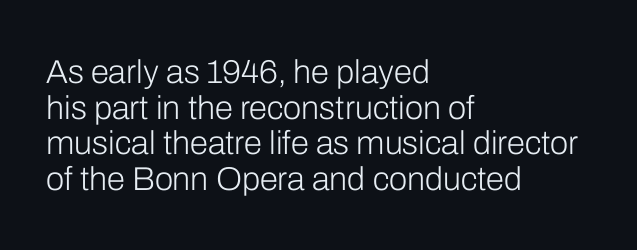
Quick note: not italic, upright. Underlining? Definitely not there. The letters carry no serifs — their stems end cleanly without finishing strokes. There is no visible air inserted between adjacent glyphs. Note the varied advance widths — an 'i' is clearly narrower than an 'm'.
